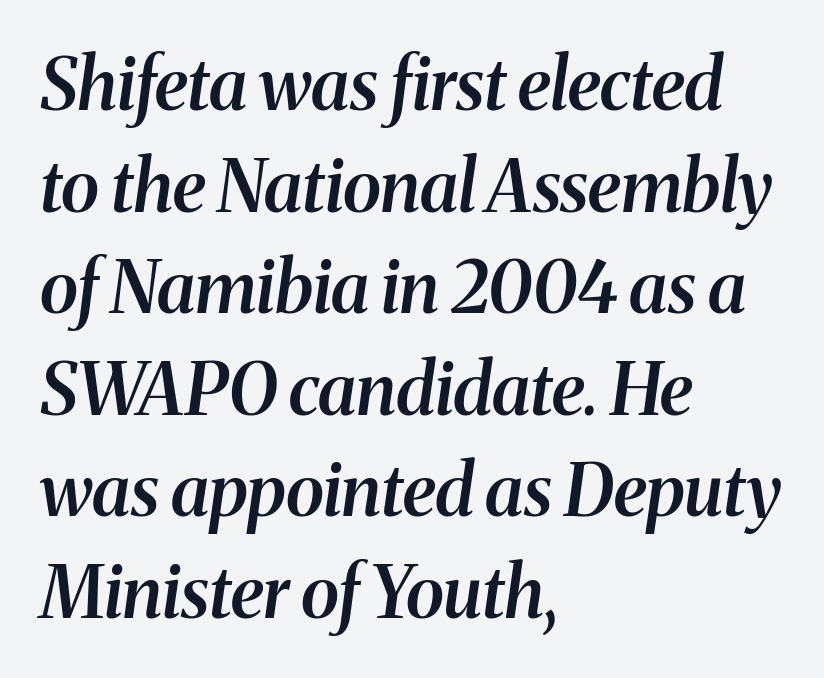
{"serif": "yes", "italic": "yes", "lean": "right", "slant_degrees": 8, "bold": "semi", "weight": "semibold", "width": "normal", "stroke_contrast": "medium", "x_height": "medium", "monospaced": "no", "underline": "no", "align": "left", "line_spacing": "normal", "line_spacing_ratio": 1.43, "letter_spacing": "normal", "letter_spacing_em": 0.0, "glyph_px": 71}
